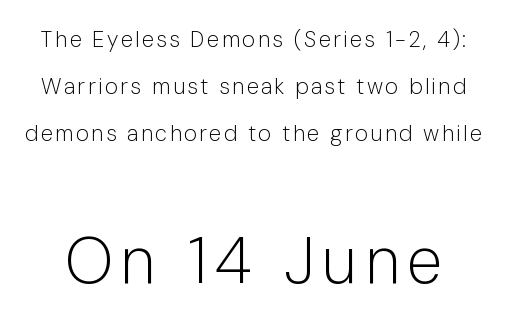
{"serif": "no", "italic": "no", "bold": "no", "weight": "light", "width": "normal", "stroke_contrast": "low", "x_height": "medium", "monospaced": "no", "underline": "no", "line_spacing": "loose", "line_spacing_ratio": 2.13, "larger_block": "second", "size_ratio": 2.95, "glyph_px": 65}
